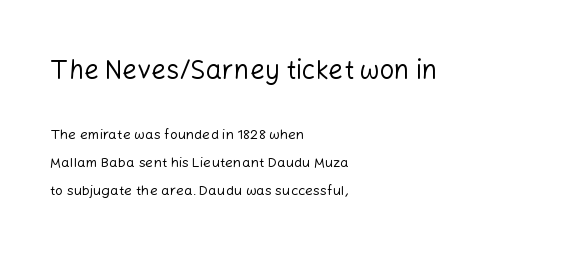
Leading: increased. Default kerning and tracking; the words read as compact shapes. This rendering uses left alignment, leaving the right contour irregular. Is the lower block the larger one? No — the upper block carries the bigger type. Ascenders rise straight up at ninety degrees.
